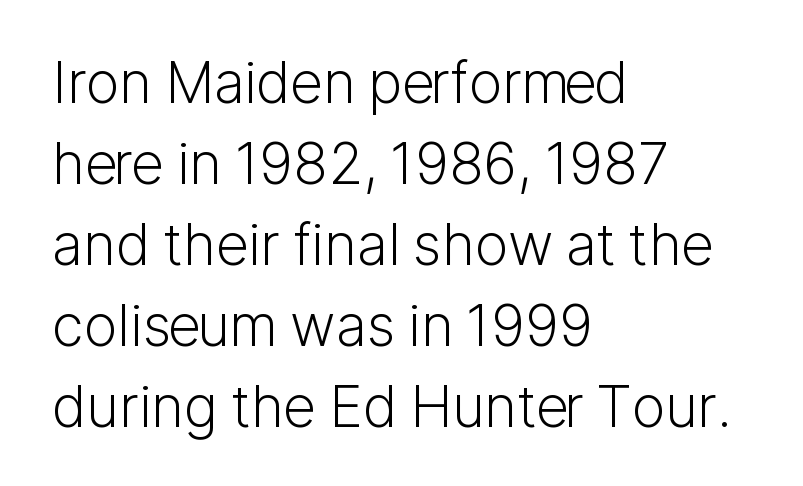
{"serif": "no", "italic": "no", "bold": "no", "weight": "light", "width": "normal", "stroke_contrast": "low", "x_height": "medium", "monospaced": "no", "underline": "no", "align": "left", "line_spacing": "normal", "line_spacing_ratio": 1.42, "letter_spacing": "normal", "letter_spacing_em": 0.0, "glyph_px": 57}
